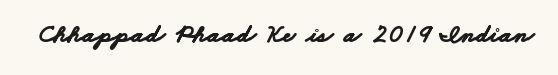
{"bold": "yes", "underline": "no", "letter_spacing": "normal", "letter_spacing_em": 0.0, "glyph_px": 26}
